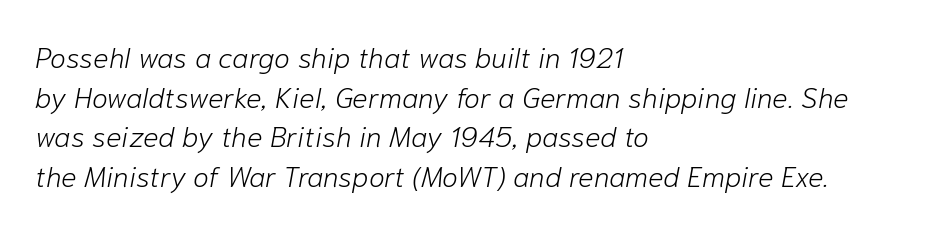
{"italic": "yes", "lean": "right", "slant_degrees": 10, "bold": "no", "weight": "light", "width": "normal", "stroke_contrast": "low", "x_height": "medium", "monospaced": "no", "underline": "no", "align": "left", "line_spacing": "normal", "line_spacing_ratio": 1.37, "letter_spacing": "normal", "letter_spacing_em": 0.0, "glyph_px": 29}
